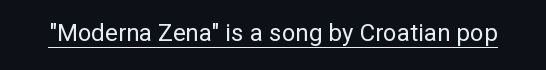
The image shows 24 px text type, upright; set normal letter spacing, underlined.
